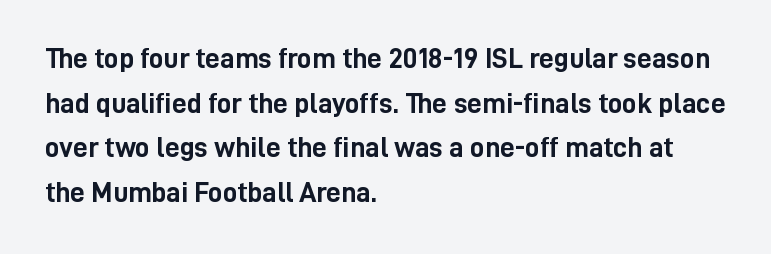
The image shows 29 px semibold, condensed sans-serif type, upright; set left-aligned, normal line spacing (1.54x), normal letter spacing, not underlined; low stroke contrast and a medium x-height.
